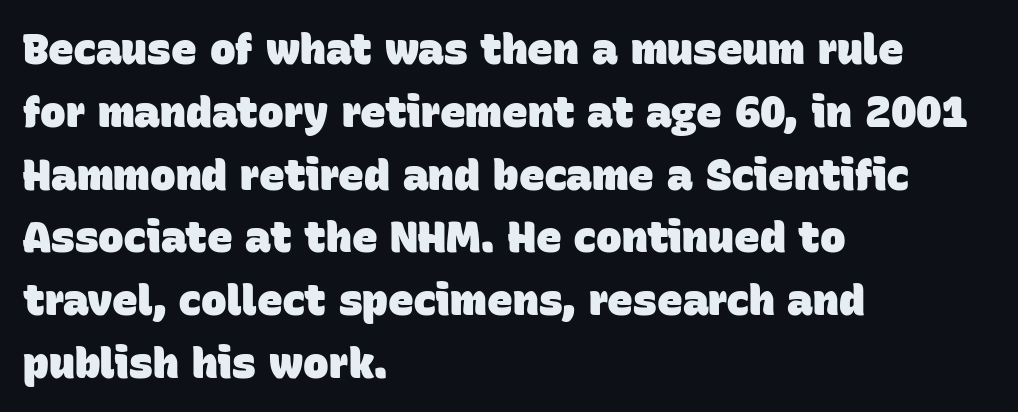
The image shows 43 px heavy sans-serif type; set left-aligned, normal line spacing (1.46x), normal letter spacing, not underlined; low stroke contrast and a large x-height.
